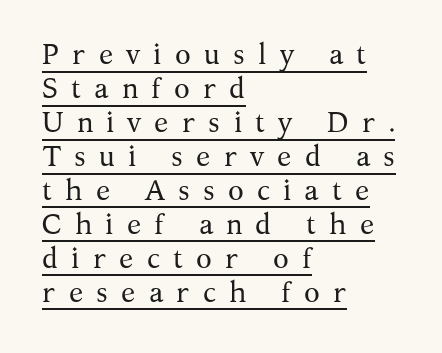
The image shows 29 px regular-weight serif type, upright; set left-aligned, line spacing 1.17x, unusually wide letter spacing (+0.45 em), underlined; medium stroke contrast and a medium x-height.
